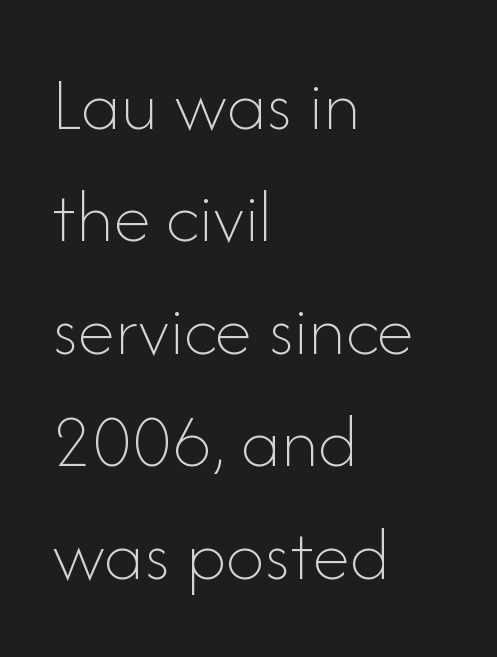
Default kerning and tracking; the words read as compact shapes. Varying glyph widths throughout — classic text-font behaviour. The words here are not underlined. Every row of glyphs begins at an identical x-position on the left. The passage shown is not bold in any degree. The axis of the letterforms is exactly vertical.
